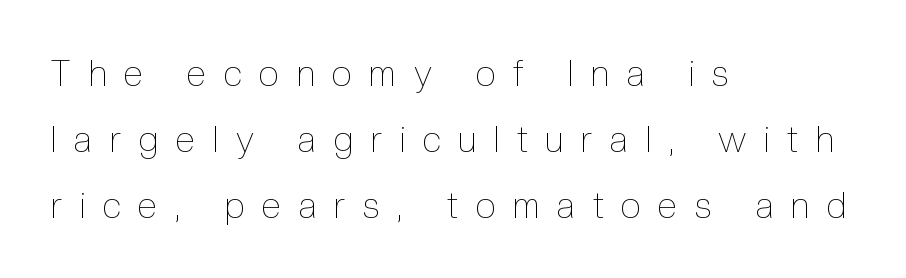
Q: Is the text bold? A: No.
Q: Is the text italic (slanted)? A: No, it is upright.
Q: Is the text underlined? A: No.
Q: How is the paragraph aligned? A: Left-aligned.
Q: Is the spacing between letters normal or unusually wide? A: Unusually wide.
Q: Width (condensed, normal, or wide)? A: Condensed.
Q: x-height? A: Medium.
Q: Monospaced? A: No.
